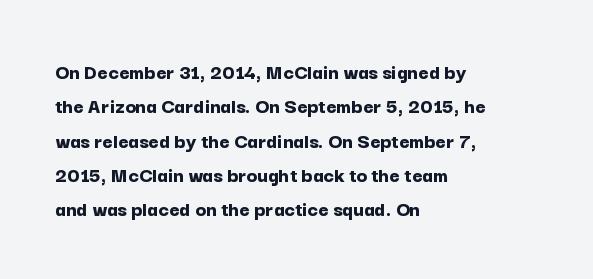
Upright lettering throughout. Just letters on the line, the space beneath them empty. The vertical gap from one line to the next is medium. Strong, thick strokes mark this as bold type. Short and long lines alike share a common starting point at left.
